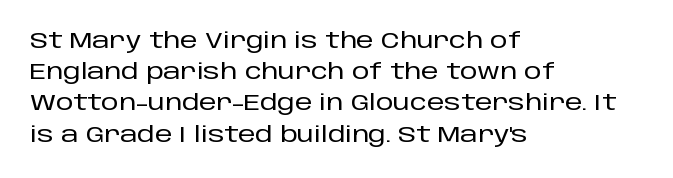
The image shows 22 px text type, upright; set left-aligned, normal line spacing (1.42x), normal letter spacing, not underlined.
